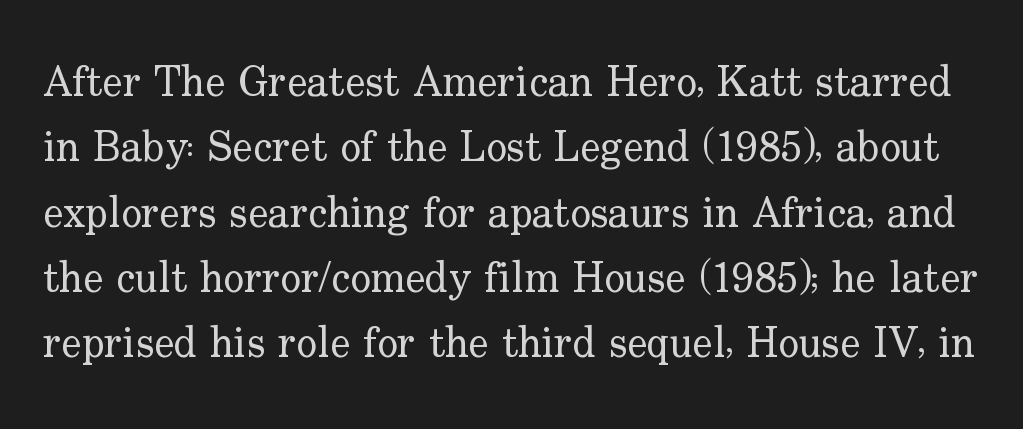
The image shows 43 px regular-weight serif type, upright; set normal line spacing (1.52x), normal letter spacing, not underlined; low stroke contrast and a small x-height.
